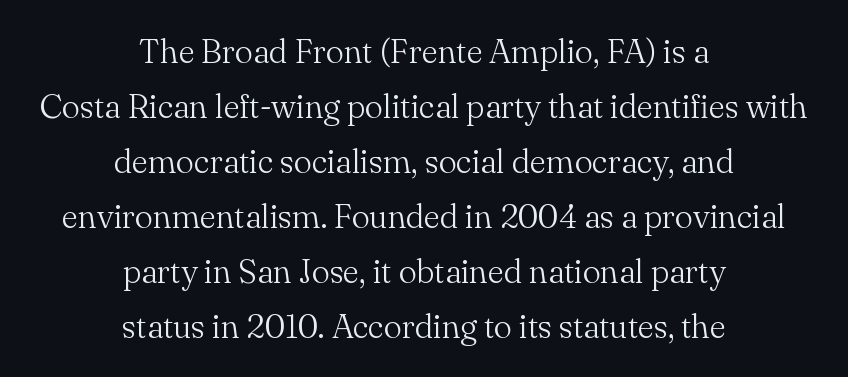
Q: Is the text bold? A: No.
Q: Is the text italic (slanted)? A: No, it is upright.
Q: Is the typeface a serif or a sans-serif typeface? A: Serif.
Q: Is the text underlined? A: No.
Q: How is the paragraph aligned? A: Centered.
Q: Is the spacing between letters normal or unusually wide? A: Normal.
Q: Is the spacing between lines tight, normal or loose? A: Normal.
Q: Width (condensed, normal, or wide)? A: Normal.
Q: Stroke contrast? A: Medium.
Q: x-height? A: Small.
Q: Monospaced? A: No.
